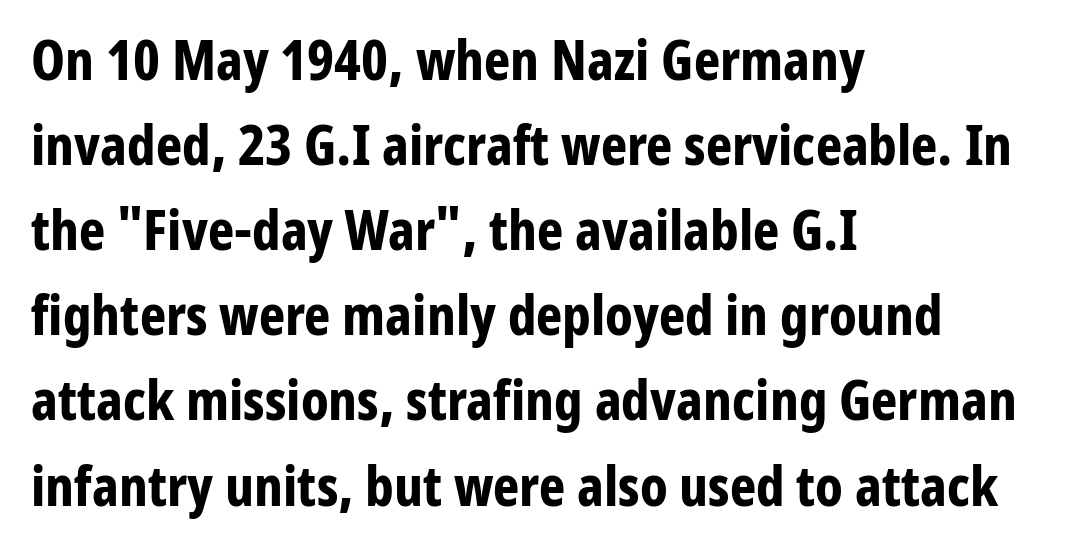
{"serif": "no", "italic": "no", "bold": "yes", "weight": "bold", "width": "condensed", "stroke_contrast": "low", "x_height": "medium", "monospaced": "no", "underline": "no", "align": "left", "line_spacing": "normal", "line_spacing_ratio": 1.52, "letter_spacing": "normal", "letter_spacing_em": 0.0, "glyph_px": 56}
